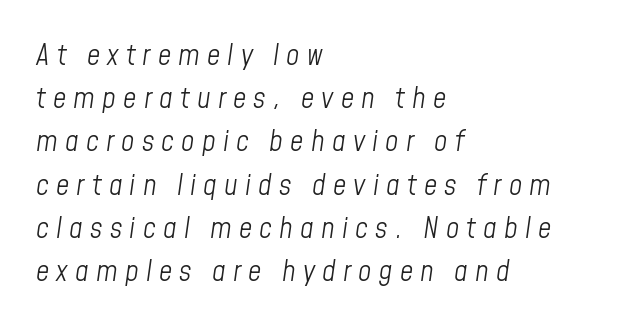
{"italic": "yes", "lean": "right", "slant_degrees": 8, "bold": "no", "weight": "light", "width": "condensed", "stroke_contrast": "low", "x_height": "medium", "monospaced": "no", "underline": "no", "align": "left", "line_spacing": "normal", "line_spacing_ratio": 1.49, "letter_spacing": "wide", "letter_spacing_em": 0.25, "glyph_px": 29}
